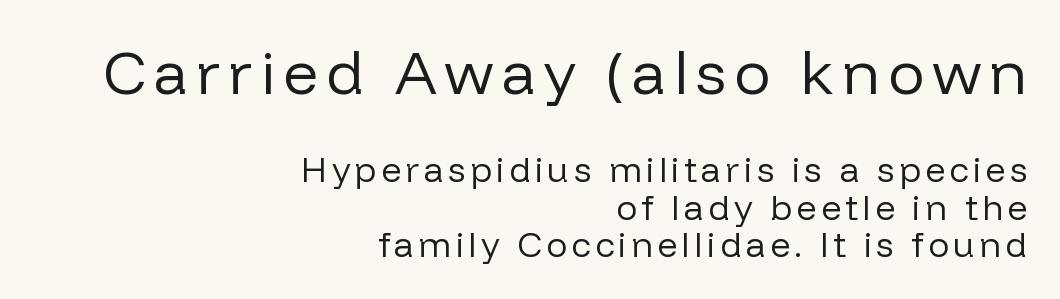
{"serif": "no", "italic": "no", "bold": "no", "weight": "regular", "width": "normal", "stroke_contrast": "low", "x_height": "medium", "monospaced": "no", "underline": "no", "align": "right", "line_spacing": "tight", "line_spacing_ratio": 1.07, "larger_block": "first", "size_ratio": 1.74, "glyph_px": 61}
